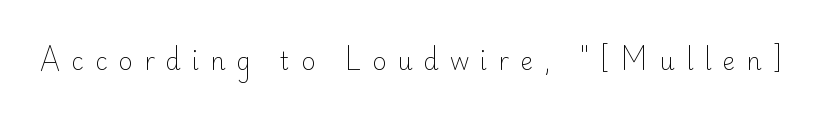
{"italic": "no", "bold": "no", "underline": "no", "letter_spacing": "wide", "letter_spacing_em": 0.46, "glyph_px": 24}
